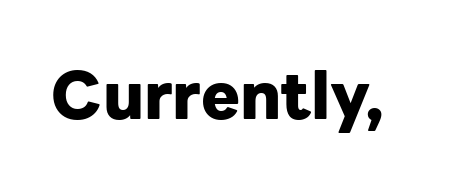
The image shows 65 px heavy sans-serif type, upright; set normal letter spacing, not underlined; low stroke contrast and a medium x-height.
